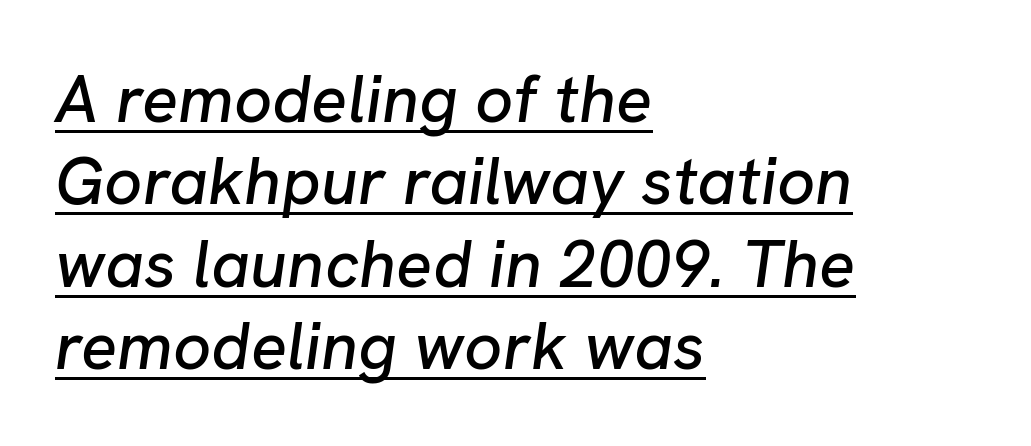
The image shows 67 px text type, italic (leaning right); set left-aligned, line spacing 1.23x, normal letter spacing, underlined; low stroke contrast and a medium x-height.
